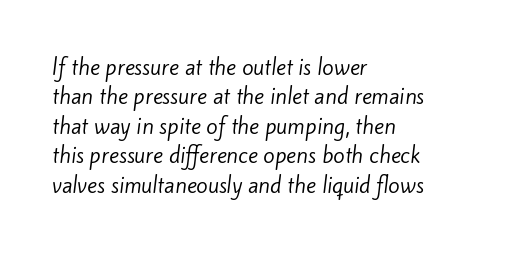
Q: Is the text bold? A: No.
Q: Is the text underlined? A: No.
Q: How is the paragraph aligned? A: Left-aligned.
Q: Is the spacing between letters normal or unusually wide? A: Normal.
Q: Is the spacing between lines tight, normal or loose? A: Normal.
